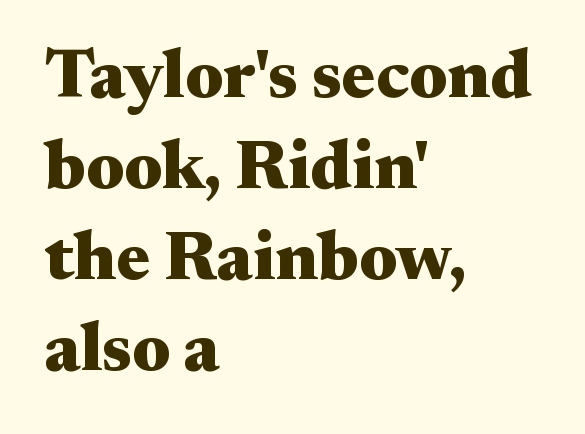
{"serif": "yes", "italic": "no", "bold": "yes", "weight": "heavy", "width": "wide", "stroke_contrast": "medium", "x_height": "small", "monospaced": "no", "underline": "no", "align": "left", "line_spacing": "normal", "line_spacing_ratio": 1.3, "letter_spacing": "normal", "letter_spacing_em": 0.0, "glyph_px": 70}
